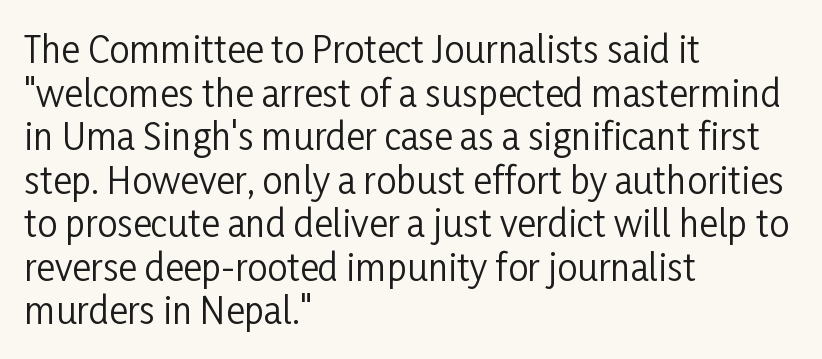
The image shows 36 px regular-weight, condensed sans-serif type, upright; set left-aligned, line spacing 1.21x, normal letter spacing, not underlined; low stroke contrast and a medium x-height.
